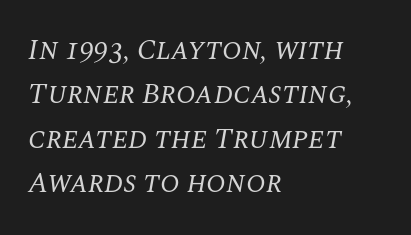
{"serif": "yes", "italic": "yes", "lean": "right", "slant_degrees": 10, "bold": "no", "weight": "regular", "width": "normal", "stroke_contrast": "medium", "x_height": "large", "monospaced": "no", "underline": "no", "align": "left", "line_spacing": "normal", "line_spacing_ratio": 1.53, "letter_spacing": "normal", "letter_spacing_em": 0.0, "glyph_px": 29}
